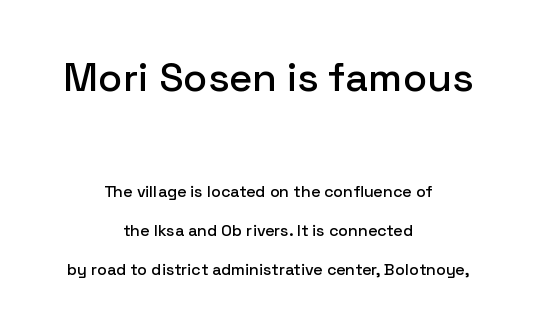
The image shows 40 px sans-serif type, upright; set centered, loose line spacing (2.45x), normal letter spacing, not underlined; the first (top) block is 2.5x larger; low stroke contrast and a medium x-height.
